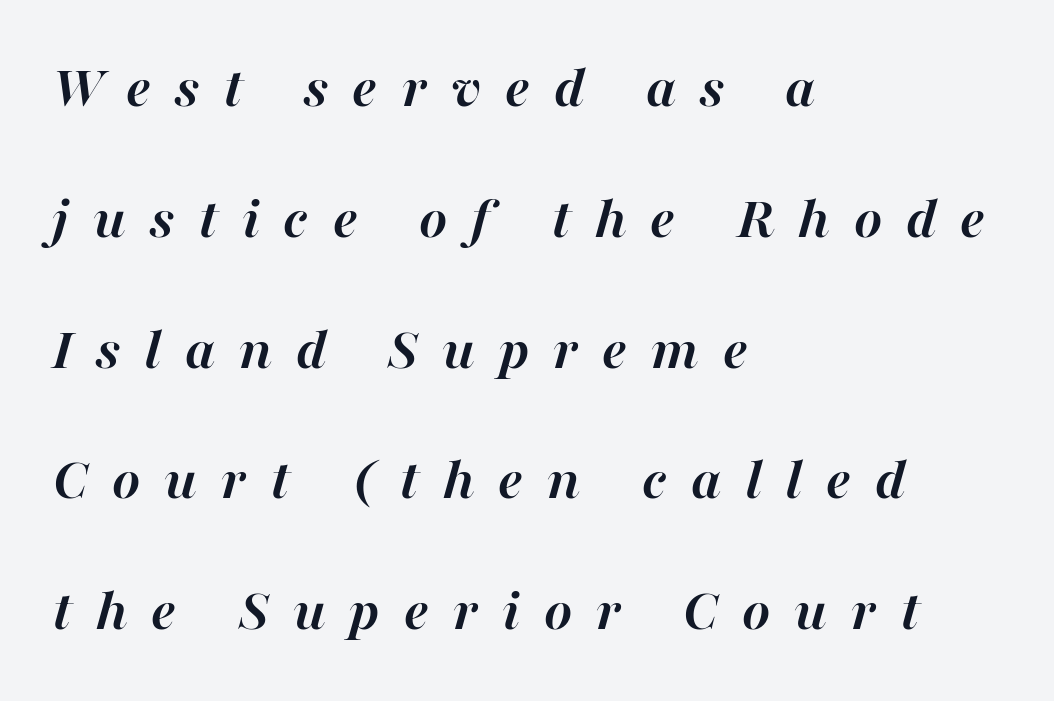
{"italic": "yes", "lean": "right", "slant_degrees": 16, "bold": "yes", "weight": "semibold", "width": "normal", "stroke_contrast": "high", "x_height": "medium", "monospaced": "no", "underline": "no", "align": "left", "line_spacing": "loose", "line_spacing_ratio": 2.18, "letter_spacing": "wide", "letter_spacing_em": 0.4, "glyph_px": 60}
